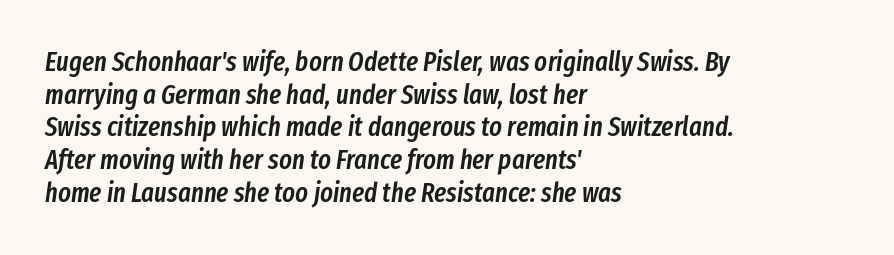
Q: Is the text bold? A: Semi-bold.
Q: Is the text italic (slanted)? A: Yes, it leans right by about 8 degrees.
Q: Is the text underlined? A: No.
Q: How is the paragraph aligned? A: Left-aligned.
Q: Is the spacing between letters normal or unusually wide? A: Normal.
